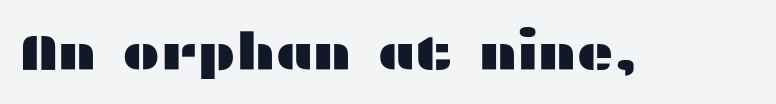
The image shows 51 px wide sans-serif type, upright; set normal letter spacing, not underlined; medium stroke contrast and a medium x-height.
